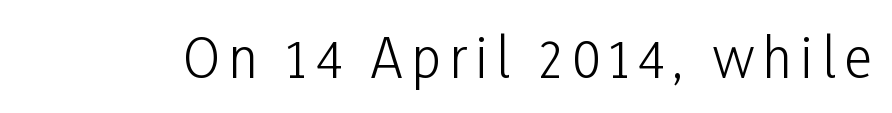
The image shows 53 px light, condensed sans-serif type, upright; set not underlined; low stroke contrast and a medium x-height.
